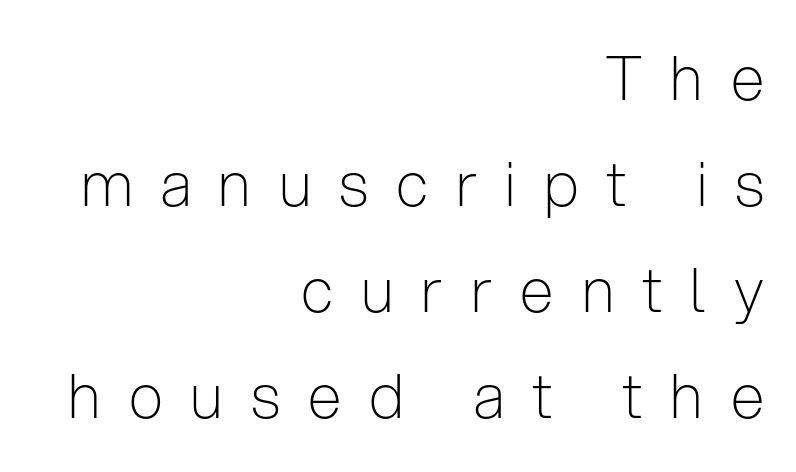
Q: Is the text bold? A: No.
Q: Is the text italic (slanted)? A: No, it is upright.
Q: Is the typeface a serif or a sans-serif typeface? A: Sans-serif.
Q: Is the text underlined? A: No.
Q: How is the paragraph aligned? A: Right-aligned.
Q: Is the spacing between letters normal or unusually wide? A: Unusually wide.
Q: Width (condensed, normal, or wide)? A: Condensed.
Q: Stroke contrast? A: Low.
Q: x-height? A: Medium.
Q: Monospaced? A: No.
